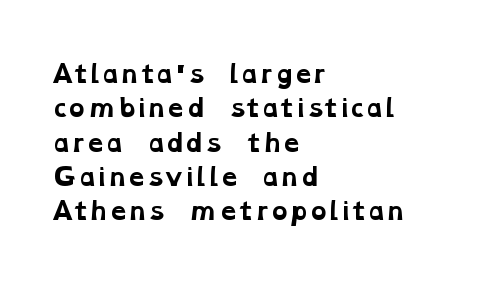
{"bold": "yes", "underline": "no", "align": "left", "line_spacing": "normal", "line_spacing_ratio": 1.43, "letter_spacing": "normal", "letter_spacing_em": 0.0, "glyph_px": 24}
